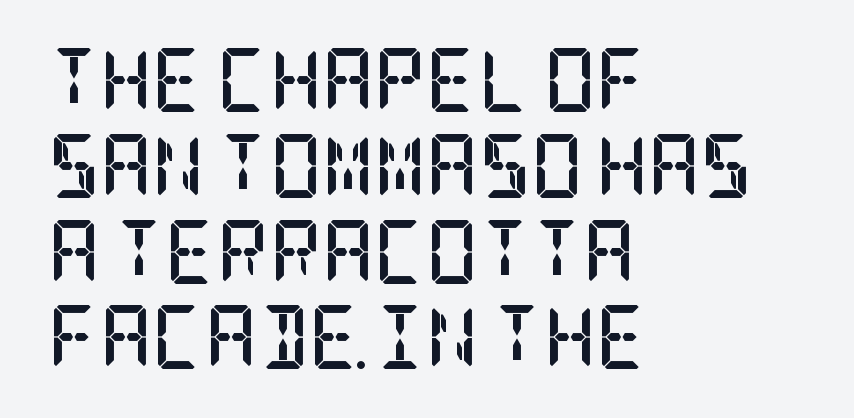
{"serif": "yes", "italic": "no", "bold": "yes", "weight": "semibold", "width": "condensed", "stroke_contrast": "low", "x_height": "large", "underline": "no", "align": "left", "line_spacing": "normal", "line_spacing_ratio": 1.34, "letter_spacing": "normal", "letter_spacing_em": 0.0, "glyph_px": 64}
